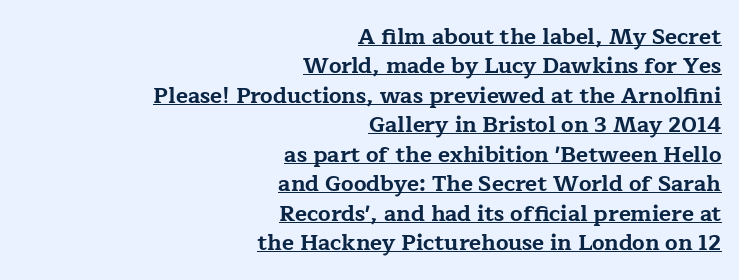
The image shows 22 px bold type, upright; set right-aligned, normal line spacing (1.34x), normal letter spacing, underlined.
